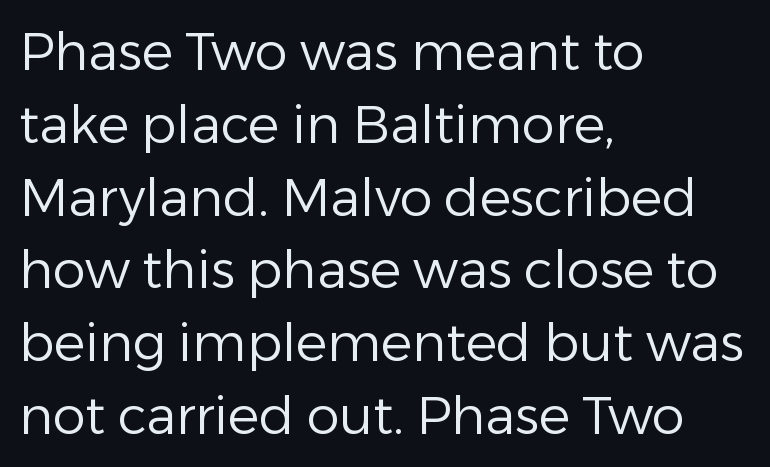
The image shows 52 px regular-weight sans-serif type, upright; set left-aligned, normal line spacing (1.4x), normal letter spacing, not underlined; low stroke contrast and a medium x-height.
